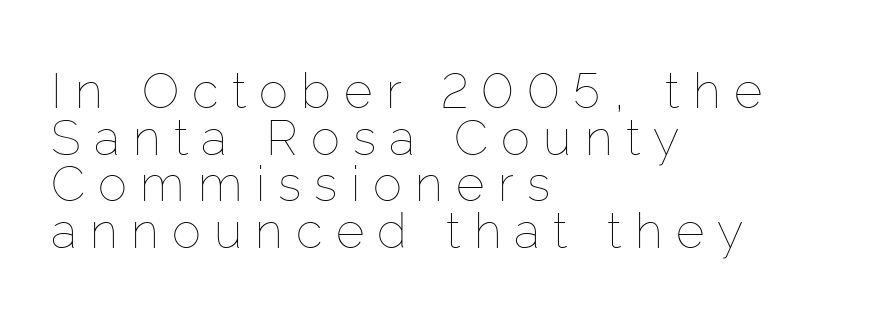
Q: Is the text bold? A: No.
Q: Is the text italic (slanted)? A: No, it is upright.
Q: Is the text underlined? A: No.
Q: How is the paragraph aligned? A: Left-aligned.
Q: Is the spacing between letters normal or unusually wide? A: Unusually wide.
Q: Is the spacing between lines tight, normal or loose? A: Tight.
Q: Width (condensed, normal, or wide)? A: Normal.
Q: Stroke contrast? A: Low.
Q: x-height? A: Medium.
Q: Monospaced? A: No.
